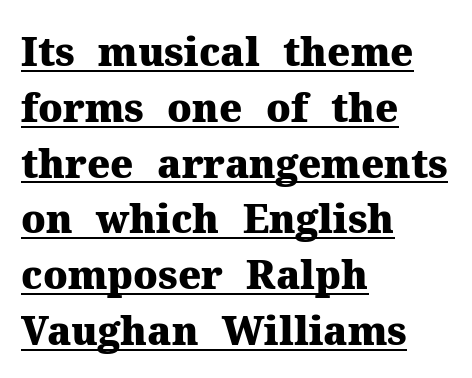
{"serif": "yes", "italic": "no", "bold": "yes", "weight": "heavy", "width": "normal", "stroke_contrast": "medium", "x_height": "medium", "monospaced": "no", "underline": "yes", "align": "left", "line_spacing": "normal", "line_spacing_ratio": 1.43, "letter_spacing": "normal", "letter_spacing_em": 0.0, "glyph_px": 39}
